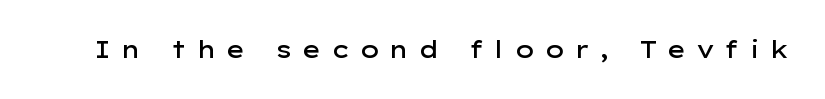
The image shows 23 px text type, upright; set unusually wide letter spacing (+0.4 em), not underlined.
